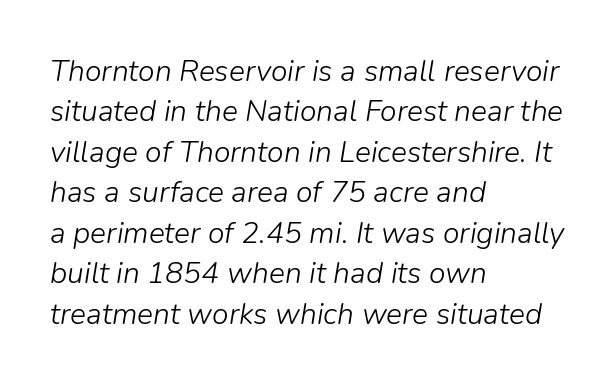
{"italic": "yes", "lean": "right", "slant_degrees": 9, "bold": "no", "weight": "light", "width": "normal", "stroke_contrast": "low", "x_height": "medium", "monospaced": "no", "underline": "no", "align": "left", "line_spacing": "normal", "line_spacing_ratio": 1.35, "letter_spacing": "normal", "letter_spacing_em": 0.0, "glyph_px": 30}
